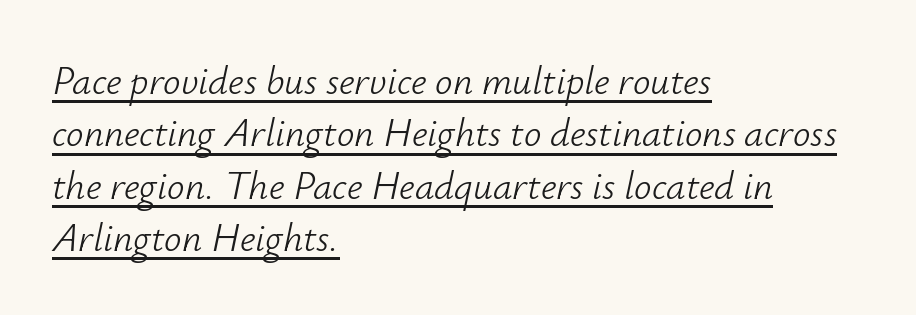
The image shows 39 px light type, italic (leaning right); set left-aligned, normal line spacing (1.34x), normal letter spacing, underlined; low stroke contrast and a small x-height.
